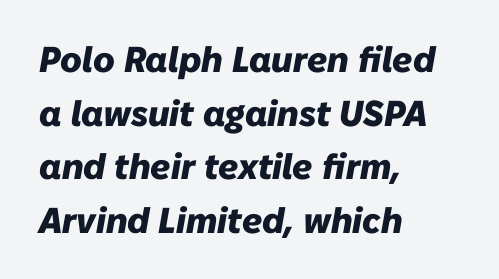
Q: Is the text bold? A: Yes.
Q: Is the text italic (slanted)? A: Yes, it leans right by about 10 degrees.
Q: Is the text underlined? A: No.
Q: How is the paragraph aligned? A: Left-aligned.
Q: Is the spacing between letters normal or unusually wide? A: Normal.
Q: Is the spacing between lines tight, normal or loose? A: Normal.
Q: Width (condensed, normal, or wide)? A: Normal.
Q: Stroke contrast? A: Low.
Q: x-height? A: Medium.
Q: Monospaced? A: No.
